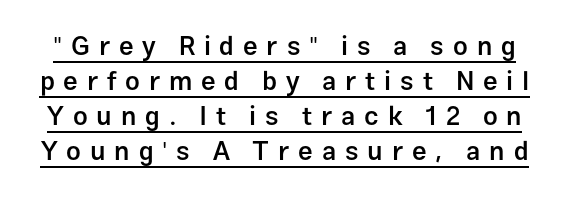
The image shows 26 px text type, upright; set normal line spacing (1.35x), unusually wide letter spacing (+0.34 em), underlined.
